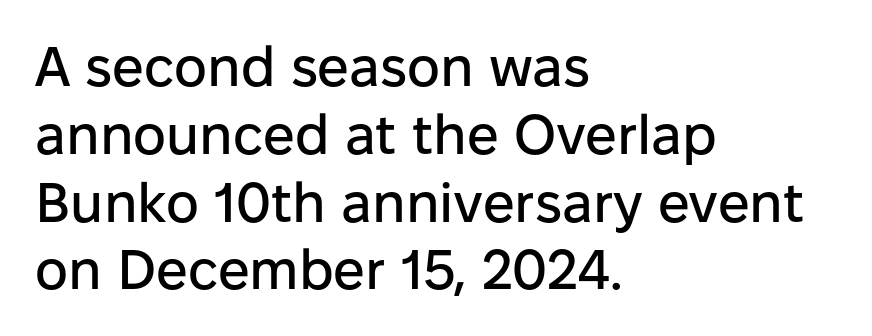
Posture: vertical. Standard letterfit; no display-style spreading of the glyphs. Looks like regular typesetting: each glyph gets only the width it needs. Horizontally, the lines are justified to the leading edge only. Unmarked baselines from the first word to the last. Serif or sans? Sans — the stroke terminals are bare.
